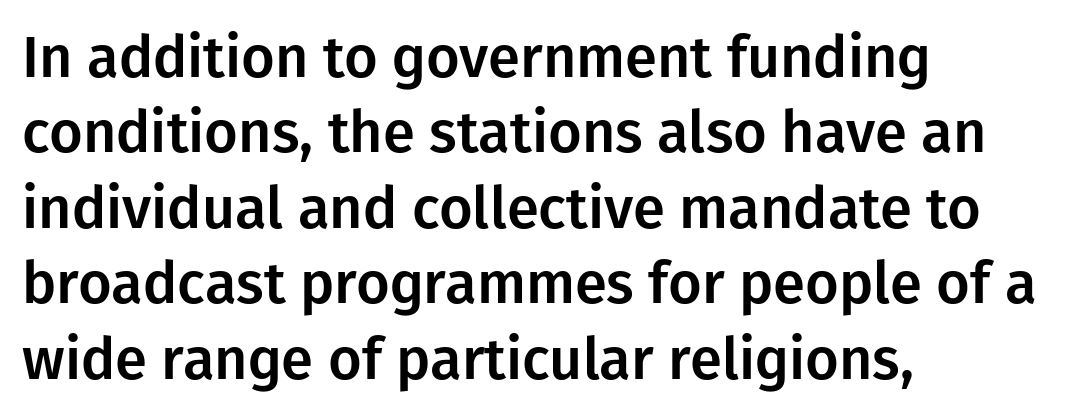
Beneath every word, the page is bare. Caption: multi-line text, flush left, ragged right. The letters advance in unequal steps, a hallmark of proportional type. Upright lettering throughout.
